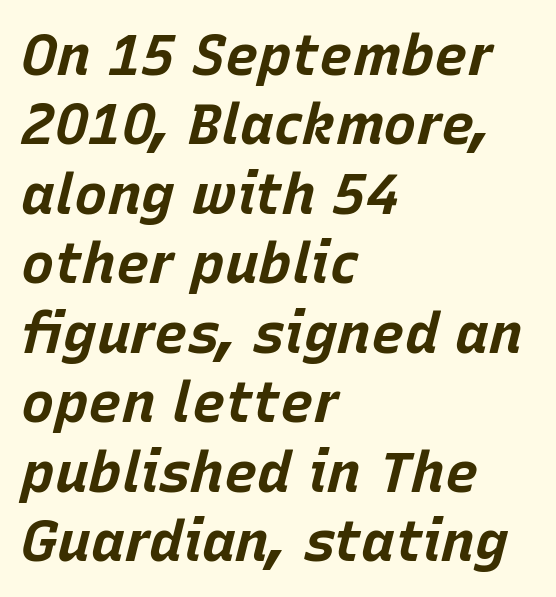
Q: Is the text bold? A: Yes.
Q: Is the text italic (slanted)? A: Yes, it leans right by about 15 degrees.
Q: Is the text underlined? A: No.
Q: How is the paragraph aligned? A: Left-aligned.
Q: Is the spacing between letters normal or unusually wide? A: Normal.
Q: Width (condensed, normal, or wide)? A: Normal.
Q: Stroke contrast? A: Low.
Q: x-height? A: Large.
Q: Monospaced? A: No.
